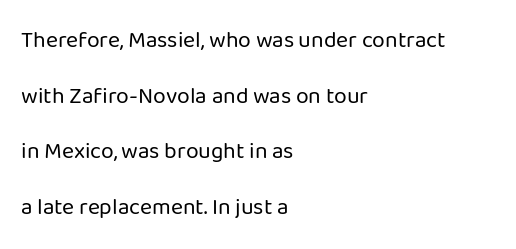
The strokes carry an ordinary text weight at most. Is there any slant? The stems are plumb. Does the leading feel generous? Absolutely, it's lavish. Here the glyphs are tracked normally, forming tight word shapes. The area under the type is left untouched.
